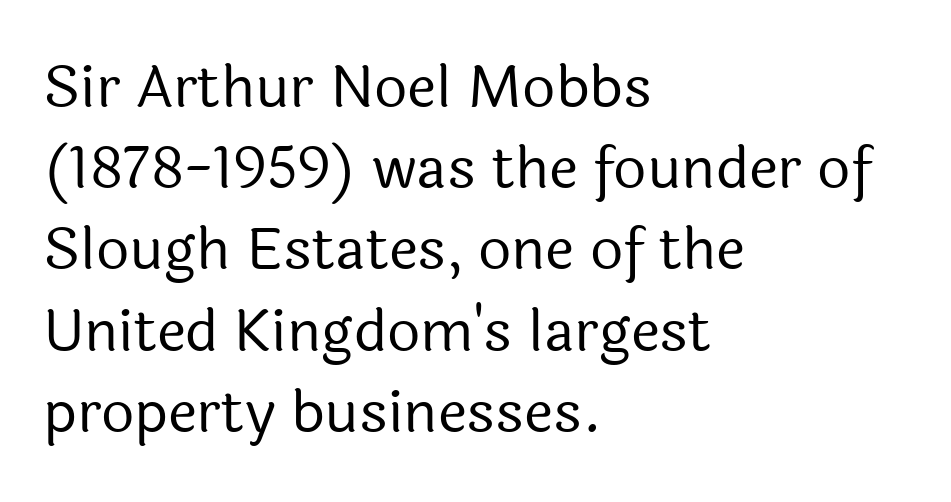
The line texture is even and compact thanks to regular tracking. Has an underline been added? It has not. The letterforms sit at book weight or below. No feet cap the strokes, marking this as sans-serif type. The text block is weighted toward the left margin, trailing off unevenly rightward.
